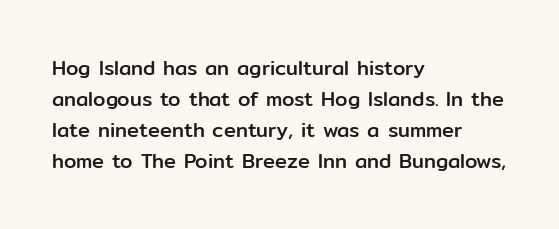
{"italic": "no", "underline": "no", "align": "left", "line_spacing": "normal", "line_spacing_ratio": 1.55, "letter_spacing": "normal", "letter_spacing_em": 0.0, "glyph_px": 20}
